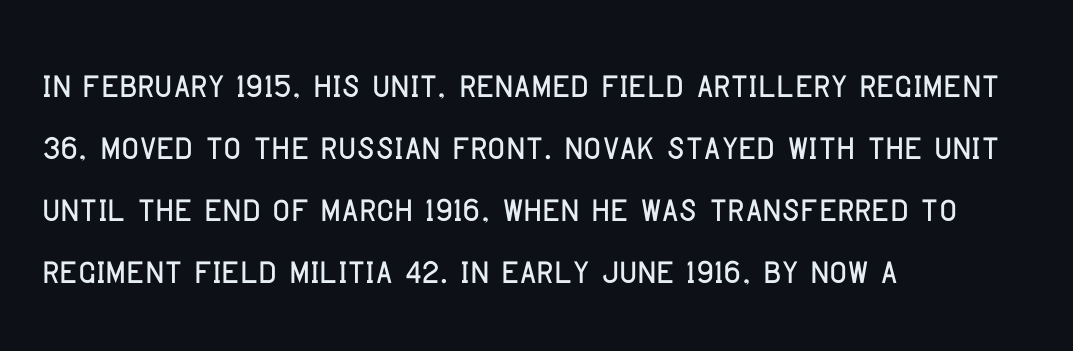
{"serif": "no", "italic": "no", "width": "condensed", "stroke_contrast": "low", "x_height": "large", "monospaced": "no", "underline": "no", "align": "left", "line_spacing": "normal", "line_spacing_ratio": 1.29, "letter_spacing": "normal", "letter_spacing_em": 0.0, "glyph_px": 48}
